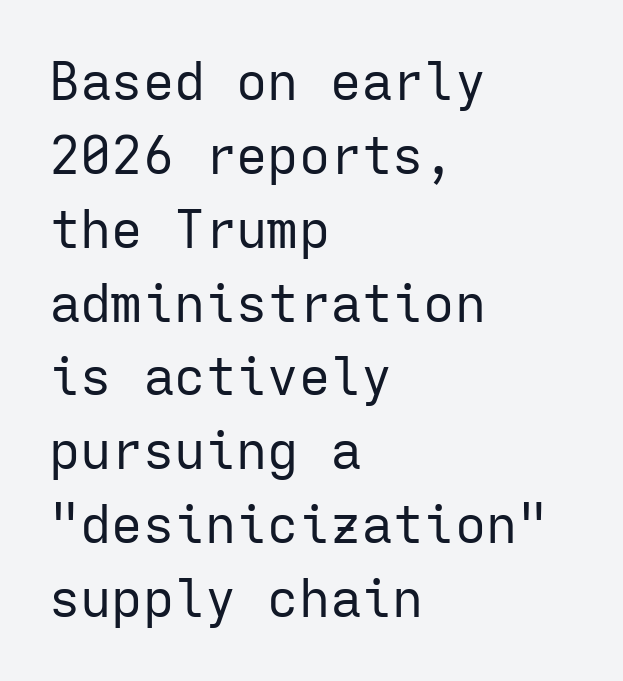
The foot of each line stays bare and open. Short and long lines alike share a common starting point at left. The typography opts for an upright posture over an oblique one. The rendering uses a moderate line-height, typical for paragraphs. The font family rendered here belongs to the sans-serif group. The weight tops out at a normal text grade.
